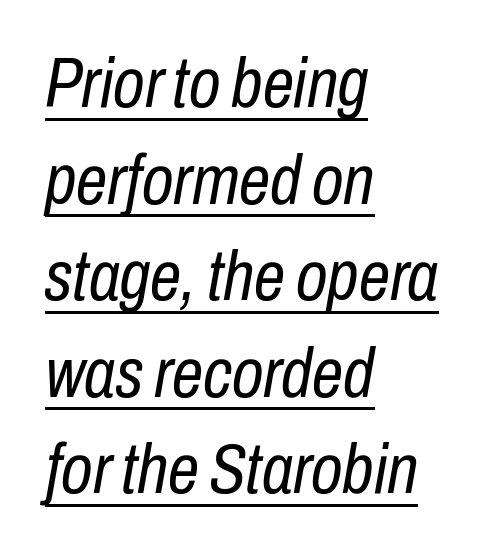
Stems here are at most as thick as an everyday book face. Style check: oblique. The letters sit at their default tracking, neither squeezed nor spread. Honestly, the row spacing looks completely unremarkable. This rendering features underlined lettering.
